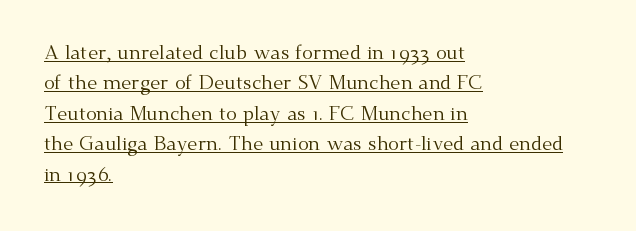
The horizontal fit of the characters is conventional and even. The leading is moderate, giving the passage an even texture. These glyphs show unthickened strokes, regular width or finer. Compared with a centered layout, this one pins lines to the left instead. A typesetter would mark this as roman, not italic. Is there an underline? Yes — a line sits under the letters.
